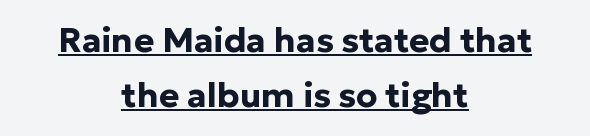
No extra tracking has been applied to these lines. Vertical strokes here are truly vertical. Short and long lines alike share a common midpoint. Whoever set this chose a conventional vertical rhythm.
